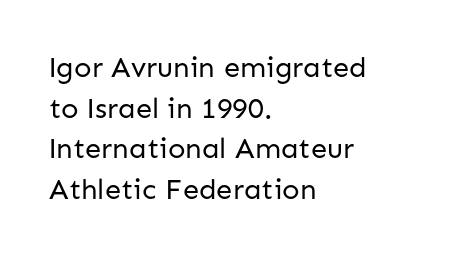
{"serif": "no", "italic": "no", "bold": "no", "weight": "regular", "width": "normal", "stroke_contrast": "low", "x_height": "medium", "monospaced": "no", "underline": "no", "align": "left", "line_spacing": "normal", "line_spacing_ratio": 1.4, "letter_spacing": "normal", "letter_spacing_em": 0.0, "glyph_px": 29}
